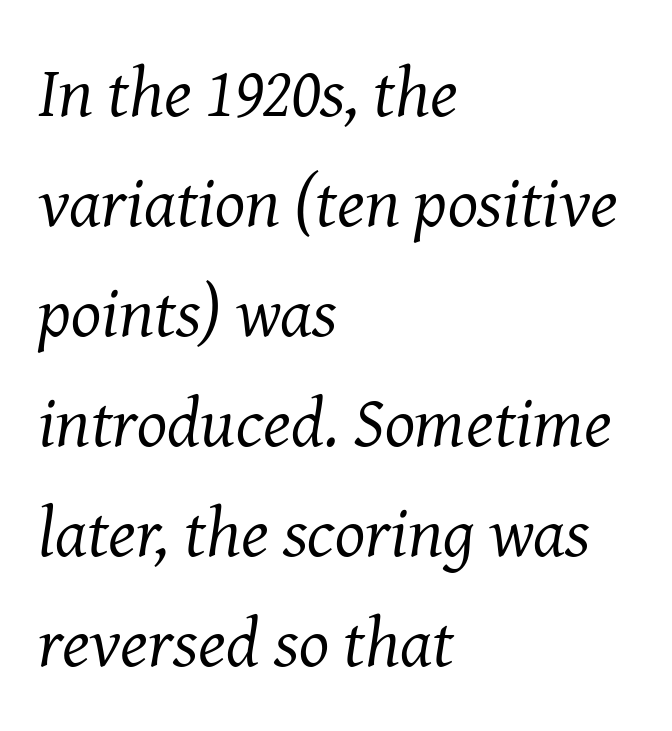
Q: Is the text bold? A: No.
Q: Is the text italic (slanted)? A: Yes, it leans right by about 8 degrees.
Q: Is the typeface a serif or a sans-serif typeface? A: Serif.
Q: Is the text underlined? A: No.
Q: How is the paragraph aligned? A: Left-aligned.
Q: Is the spacing between letters normal or unusually wide? A: Normal.
Q: Is the spacing between lines tight, normal or loose? A: Normal.
Q: Width (condensed, normal, or wide)? A: Normal.
Q: Stroke contrast? A: Medium.
Q: x-height? A: Medium.
Q: Monospaced? A: No.
